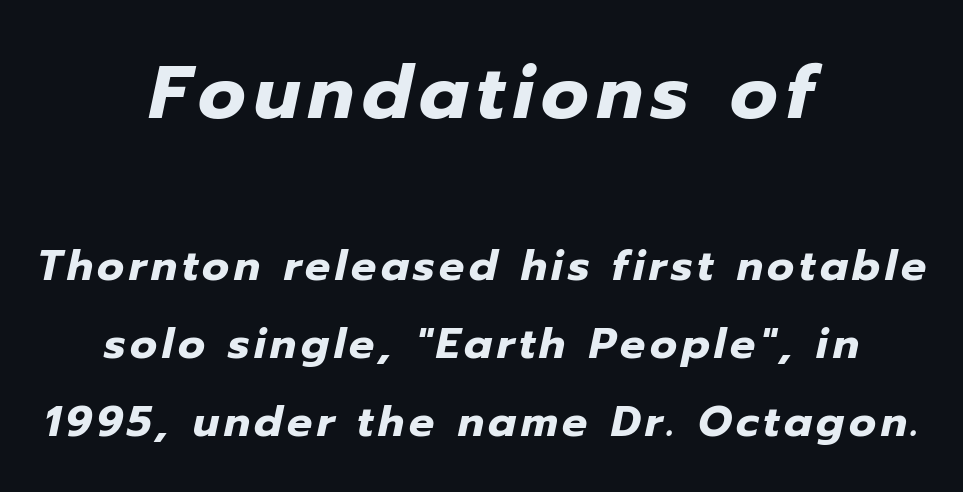
Characters are canted at an angle relative to the baseline's perpendicular. Is this a fixed-width face? No — the glyphs have proportional, varying widths. Which margin do the lines hug? Neither — every line sits in the middle. Descenders hang freely into open space. Is the type bold? Yes — the strokes are clearly thick and heavy.
